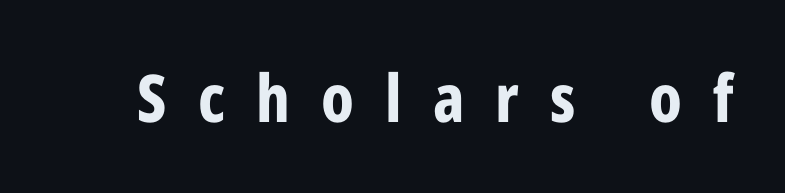
How heavy is the stroke? Heavy — this is a bold. Does the lettering tilt? It doesn't — this is upright. The face used here is a sans, in the tradition of grotesques and geometrics. A bare baseline throughout the passage. The type is letterspaced generously, with wide tracking. Proportional: the letters do not fall into vertical columns.
